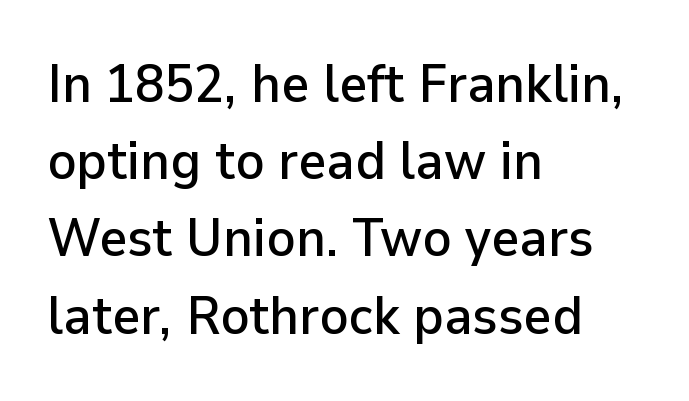
Stroke terminals: plain, sans-serif. Rendered with straight, roman letterforms. The passage shown is typed in a proportional face where columns would drift. Evenly set lines give the paragraph a standard silhouette. Caption: standard tracking, unaltered.
